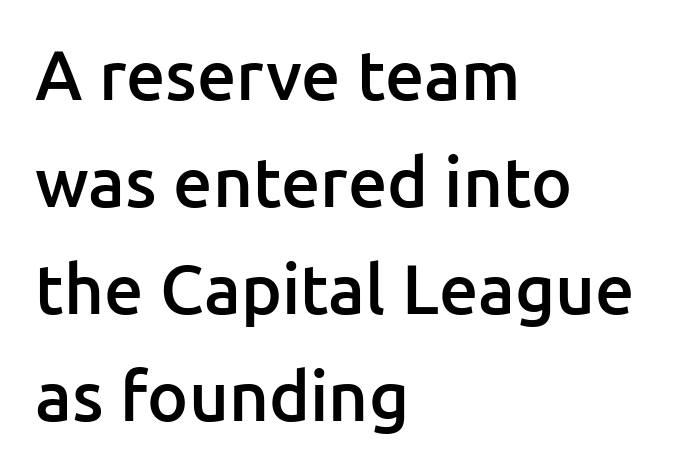
The rows are spaced the way most documents space them. Underlining? Definitely not there. Varying glyph widths throughout — classic text-font behaviour. Regarding serifs, this sample does without them. Every stem runs plumb, perpendicular to the baseline.
